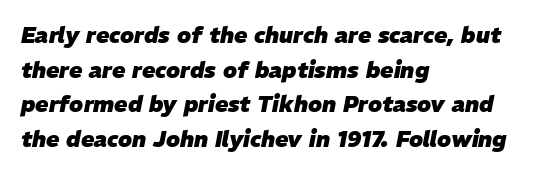
The image shows 22 px bold type, italic (leaning right); set left-aligned, normal line spacing (1.57x), normal letter spacing, not underlined.
